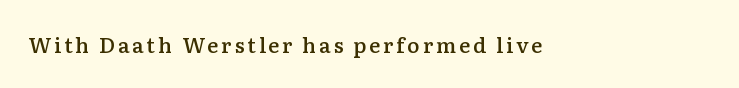
Q: Is the text bold? A: Semi-bold.
Q: Is the text italic (slanted)? A: No, it is upright.
Q: Is the text underlined? A: No.
